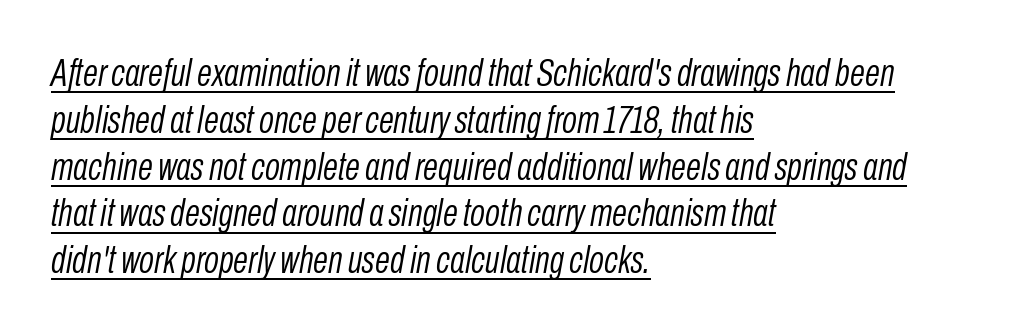
{"italic": "yes", "lean": "right", "slant_degrees": 10, "bold": "no", "weight": "light", "width": "condensed", "stroke_contrast": "low", "x_height": "medium", "monospaced": "no", "underline": "yes", "align": "left", "line_spacing_ratio": 1.2, "letter_spacing": "normal", "letter_spacing_em": 0.0, "glyph_px": 39}
